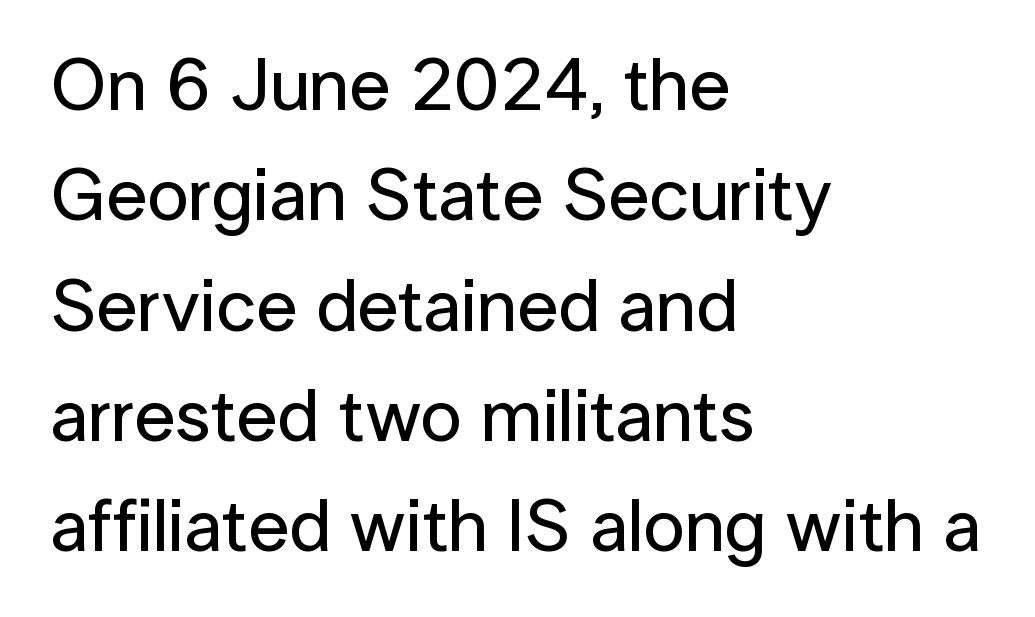
The image shows 74 px sans-serif type, upright; set left-aligned, normal line spacing (1.49x), normal letter spacing, not underlined; low stroke contrast and a medium x-height.
